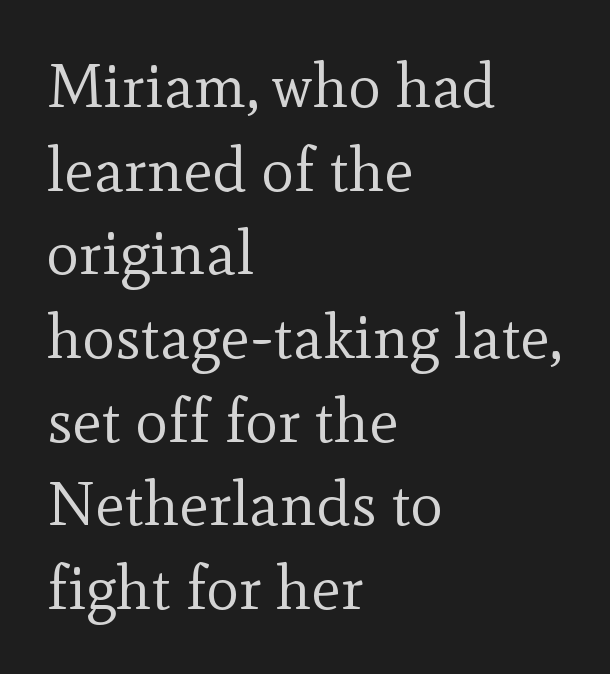
{"serif": "yes", "italic": "no", "bold": "no", "weight": "regular", "width": "normal", "x_height": "small", "monospaced": "no", "underline": "no", "align": "left", "line_spacing": "normal", "line_spacing_ratio": 1.35, "letter_spacing": "normal", "letter_spacing_em": 0.0, "glyph_px": 62}
